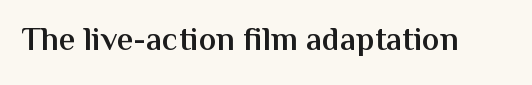
Italic: no, the glyphs are upright roman. The baseline area is clear. Caption: semibold face, moderately heavy strokes. Do the characters align in a grid? No, the font is proportional.
